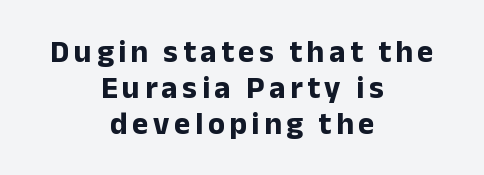
{"serif": "no", "italic": "no", "bold": "yes", "weight": "bold", "width": "normal", "stroke_contrast": "low", "x_height": "medium", "monospaced": "no", "underline": "no", "align": "center", "line_spacing_ratio": 1.16, "glyph_px": 31}
